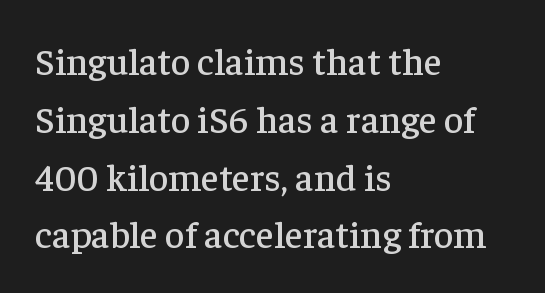
The image shows 38 px serif type, upright; set left-aligned, normal line spacing (1.52x), normal letter spacing, not underlined; low stroke contrast and a medium x-height.
